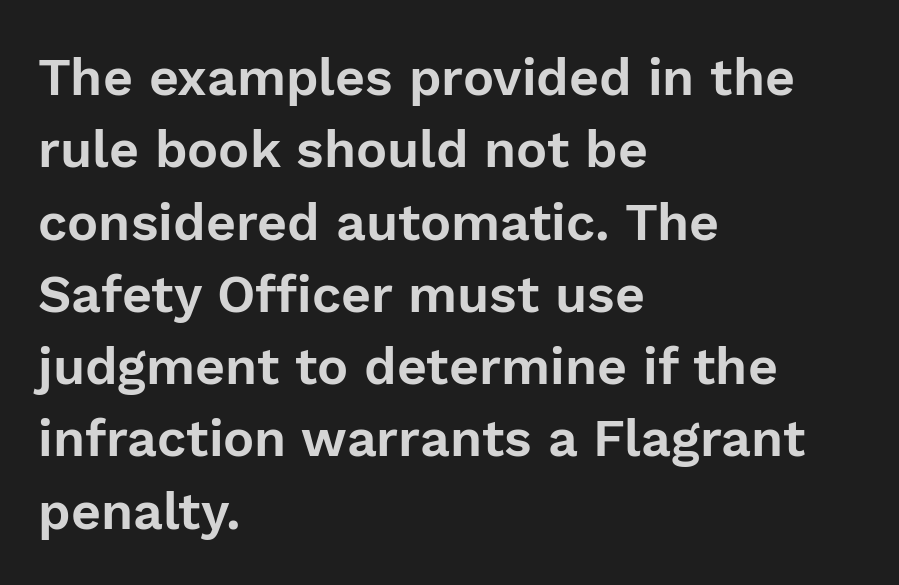
The image shows 52 px sans-serif type, upright; set left-aligned, normal line spacing (1.39x), normal letter spacing, not underlined; low stroke contrast and a medium x-height.
